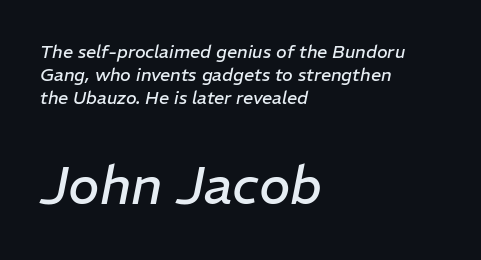
Q: Is the text bold? A: No.
Q: Is the text italic (slanted)? A: Yes, it leans right by about 11 degrees.
Q: Is the text underlined? A: No.
Q: How is the paragraph aligned? A: Left-aligned.
Q: Is the spacing between letters normal or unusually wide? A: Normal.
Q: Is the spacing between lines tight, normal or loose? A: Normal.
Q: Which block of text is set in a larger size, the first (top) or the second (bottom)? A: The second (bottom) one.
Q: Width (condensed, normal, or wide)? A: Normal.
Q: Stroke contrast? A: Low.
Q: x-height? A: Medium.
Q: Monospaced? A: No.
